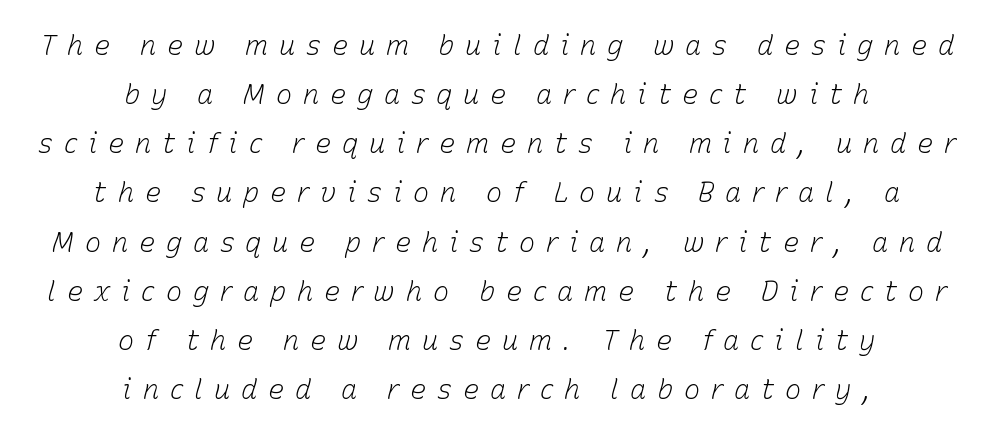
{"italic": "yes", "lean": "right", "slant_degrees": 15, "bold": "no", "underline": "no", "align": "center", "line_spacing_ratio": 1.82, "letter_spacing": "wide", "letter_spacing_em": 0.4, "glyph_px": 27}
